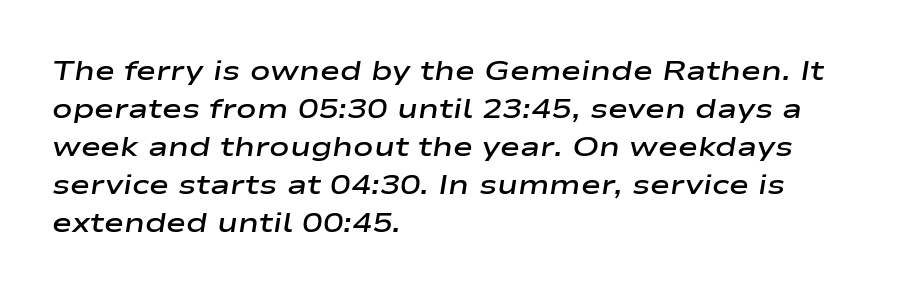
{"italic": "yes", "lean": "right", "slant_degrees": 9, "bold": "semi", "underline": "no", "align": "left", "line_spacing": "normal", "line_spacing_ratio": 1.41, "letter_spacing": "normal", "letter_spacing_em": 0.0, "glyph_px": 27}
